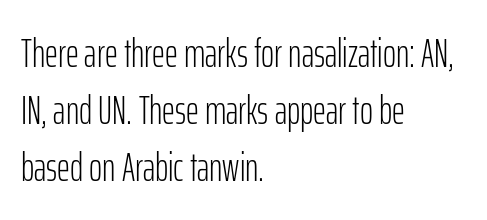
{"serif": "no", "italic": "no", "bold": "no", "weight": "light", "width": "condensed", "stroke_contrast": "low", "x_height": "medium", "monospaced": "no", "underline": "no", "align": "left", "line_spacing": "normal", "line_spacing_ratio": 1.42, "letter_spacing": "normal", "letter_spacing_em": 0.0, "glyph_px": 40}
